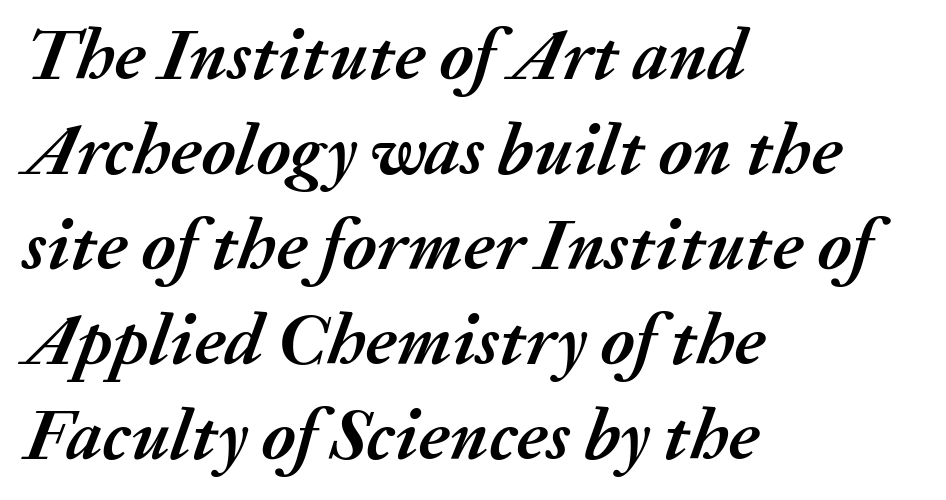
The image shows 73 px semibold type, italic (leaning right); set left-aligned, normal line spacing (1.3x), normal letter spacing, not underlined; medium stroke contrast and a medium x-height.
